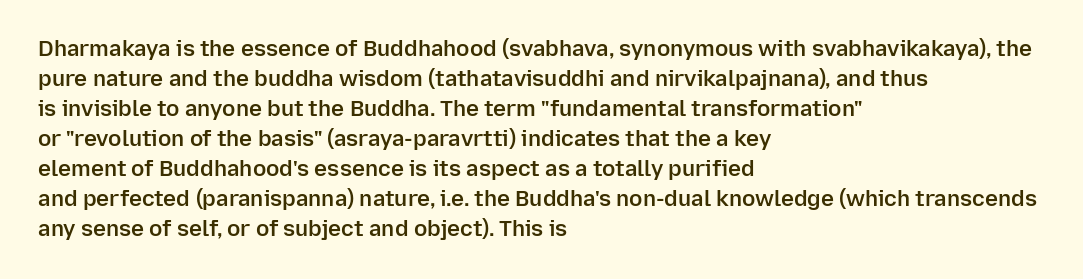
In terms of letterspacing, this is plain default setting. Underlining? Definitely not there. The rendering anchors every line to the left-hand side. Style check: upright.
